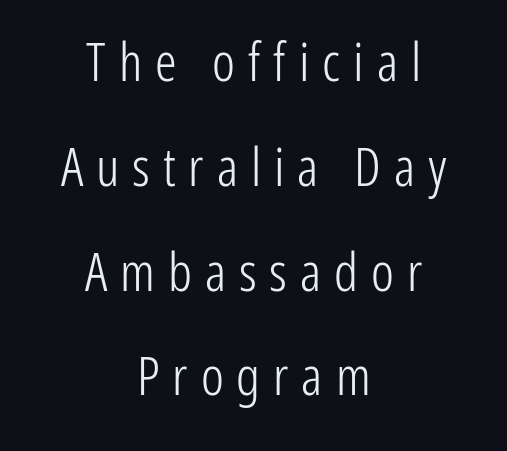
The image shows 54 px light, condensed sans-serif type, upright; set centered, loose line spacing (1.94x), unusually wide letter spacing (+0.24 em), not underlined; low stroke contrast and a medium x-height.
